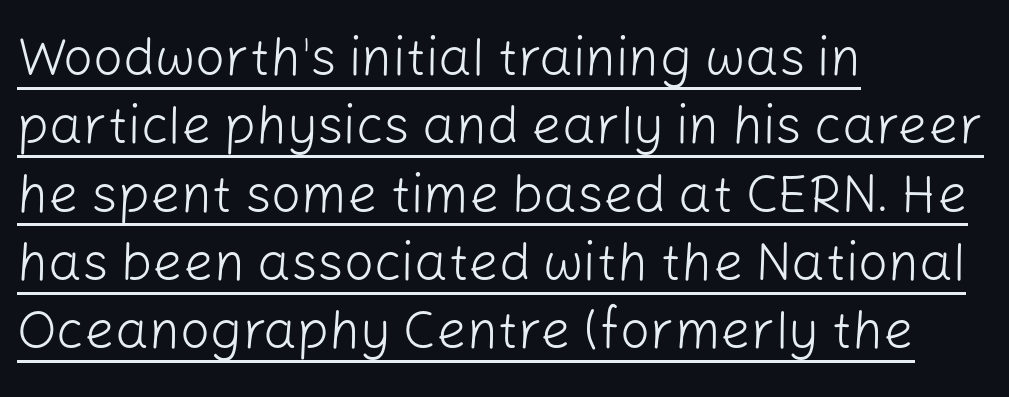
{"serif": "no", "italic": "no", "bold": "no", "weight": "light", "width": "normal", "stroke_contrast": "low", "x_height": "medium", "monospaced": "no", "underline": "yes", "align": "left", "line_spacing": "normal", "line_spacing_ratio": 1.29, "letter_spacing": "normal", "letter_spacing_em": 0.0, "glyph_px": 53}
